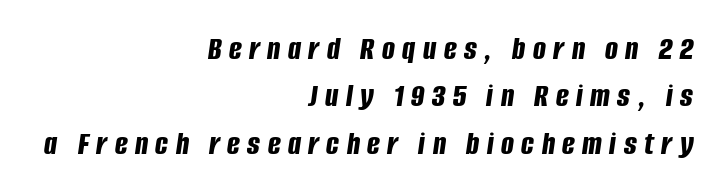
The block of text has a typical density, with ordinary space between rows. The face used here is proportionally spaced, like ordinary book or web type. Looking at the ascenders, they clearly lean. Beneath every word, the page is bare. The rendering uses a bold face; every stroke is thick and dark.
